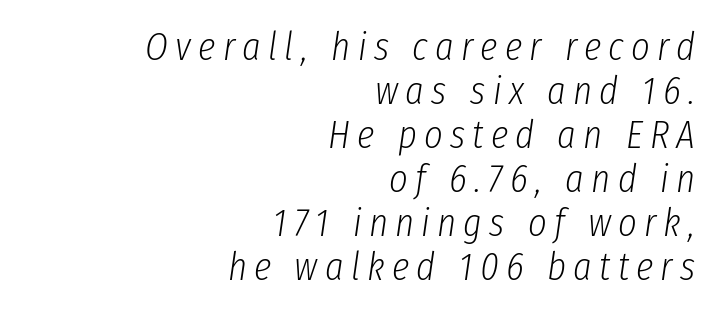
{"italic": "yes", "lean": "right", "slant_degrees": 8, "bold": "no", "weight": "light", "width": "condensed", "stroke_contrast": "low", "x_height": "medium", "monospaced": "no", "underline": "no", "align": "right", "line_spacing": "tight", "line_spacing_ratio": 1.1, "glyph_px": 40}
